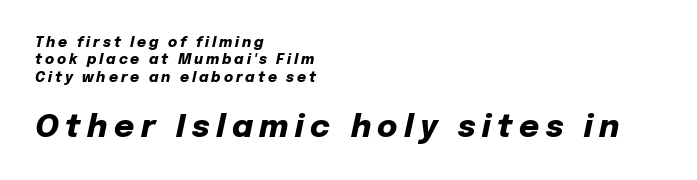
Between these two stacked blocks, the lower one wins on size. Line starts are locked; line ends wander. Only glyphs here, with clear space below each row. Slanted lettering throughout.
